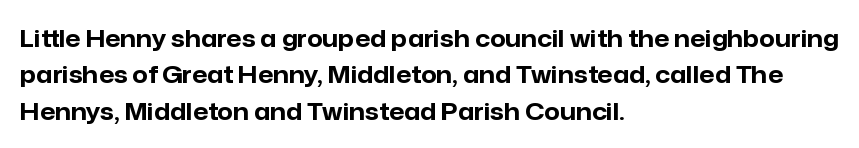
Q: Is the text bold? A: Yes.
Q: Is the text italic (slanted)? A: No, it is upright.
Q: Is the text underlined? A: No.
Q: How is the paragraph aligned? A: Left-aligned.
Q: Is the spacing between letters normal or unusually wide? A: Normal.
Q: Is the spacing between lines tight, normal or loose? A: Normal.
